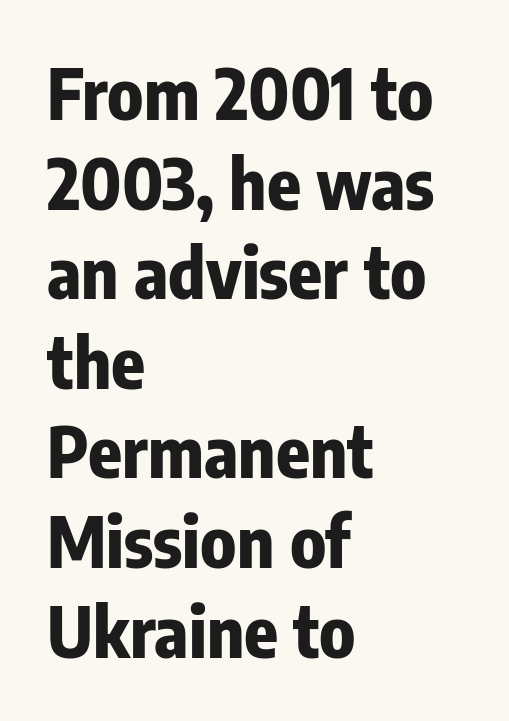
Q: Is the text bold? A: Yes.
Q: Is the text italic (slanted)? A: No, it is upright.
Q: Is the typeface a serif or a sans-serif typeface? A: Sans-serif.
Q: Is the text underlined? A: No.
Q: How is the paragraph aligned? A: Left-aligned.
Q: Is the spacing between letters normal or unusually wide? A: Normal.
Q: Is the spacing between lines tight, normal or loose? A: Normal.
Q: Width (condensed, normal, or wide)? A: Condensed.
Q: Stroke contrast? A: Low.
Q: x-height? A: Medium.
Q: Monospaced? A: No.
